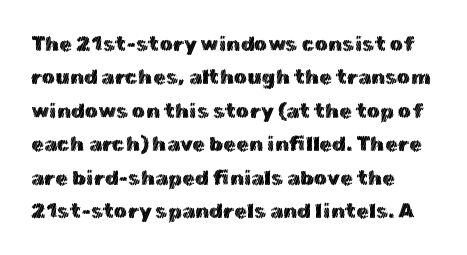
Q: Is the text italic (slanted)? A: No, it is upright.
Q: Is the text underlined? A: No.
Q: How is the paragraph aligned? A: Left-aligned.
Q: Is the spacing between letters normal or unusually wide? A: Normal.
Q: Is the spacing between lines tight, normal or loose? A: Normal.
